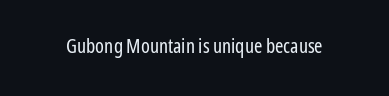
Posture: upright roman. Short note: letters normally spaced. The weight would be labelled regular, book, light, or lighter still. Lines of text with bare space underneath.
